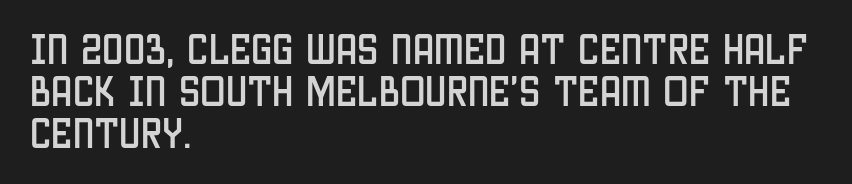
{"serif": "no", "italic": "no", "width": "condensed", "stroke_contrast": "low", "x_height": "large", "monospaced": "no", "underline": "no", "align": "left", "line_spacing_ratio": 1.24, "letter_spacing": "normal", "letter_spacing_em": 0.0, "glyph_px": 34}
